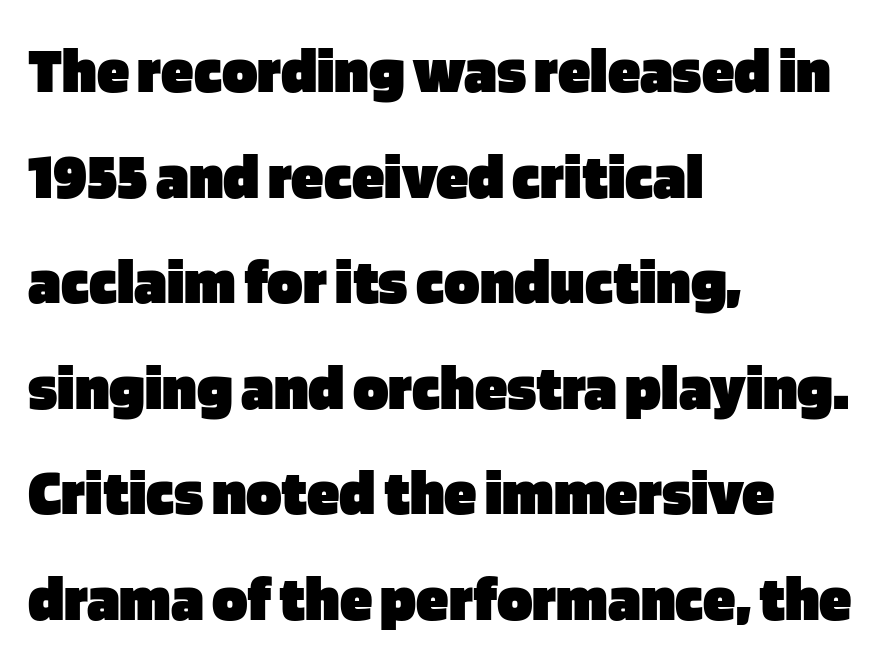
The image shows 66 px heavy sans-serif type, upright; set left-aligned, normal line spacing (1.6x), normal letter spacing, not underlined; low stroke contrast and a large x-height.
